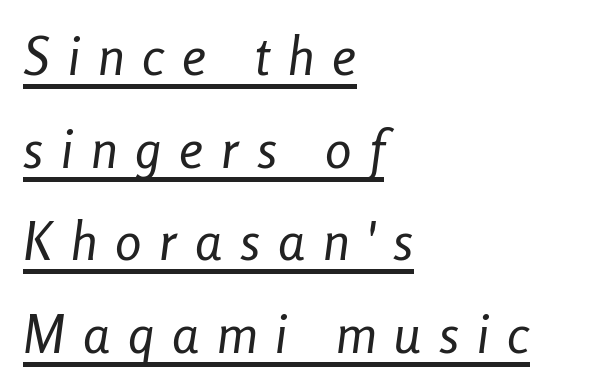
{"italic": "yes", "lean": "right", "slant_degrees": 8, "bold": "no", "weight": "regular", "width": "condensed", "stroke_contrast": "low", "x_height": "medium", "monospaced": "no", "underline": "yes", "align": "left", "line_spacing_ratio": 1.75, "letter_spacing": "wide", "letter_spacing_em": 0.34, "glyph_px": 53}
